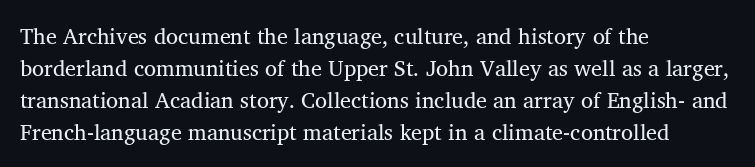
{"bold": "no", "underline": "no", "align": "left", "line_spacing": "normal", "line_spacing_ratio": 1.46, "letter_spacing": "normal", "letter_spacing_em": 0.0, "glyph_px": 22}
